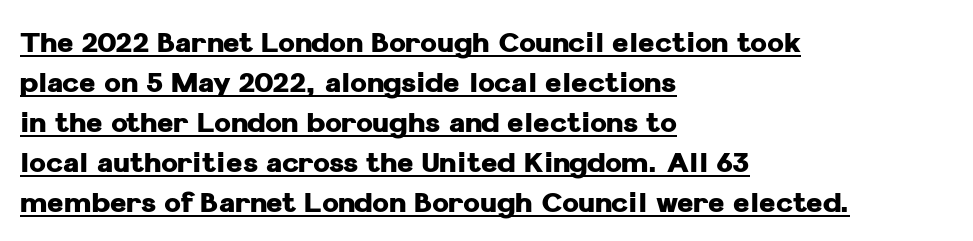
Q: Is the text bold? A: Yes.
Q: Is the text italic (slanted)? A: No, it is upright.
Q: Is the typeface a serif or a sans-serif typeface? A: Sans-serif.
Q: Is the text underlined? A: Yes.
Q: How is the paragraph aligned? A: Left-aligned.
Q: Is the spacing between letters normal or unusually wide? A: Normal.
Q: Is the spacing between lines tight, normal or loose? A: Normal.
Q: Width (condensed, normal, or wide)? A: Normal.
Q: Stroke contrast? A: Low.
Q: x-height? A: Medium.
Q: Monospaced? A: No.
